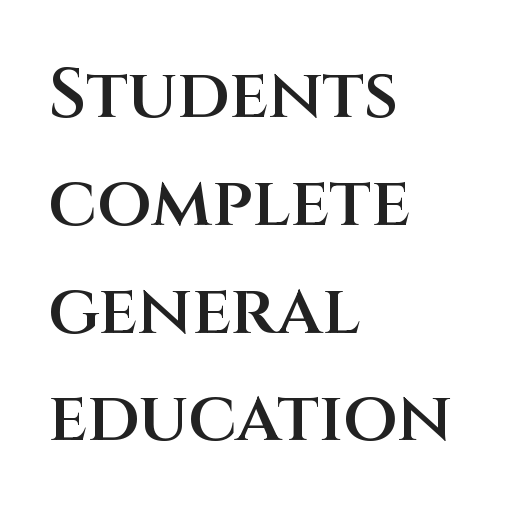
The image shows 70 px semibold sans-serif type, upright; set left-aligned, normal line spacing (1.54x), normal letter spacing, not underlined; medium stroke contrast and a large x-height.
